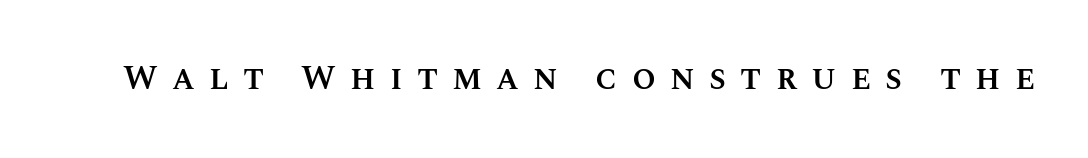
The image shows 34 px semibold type, upright; set unusually wide letter spacing (+0.42 em), not underlined; medium stroke contrast and a large x-height.
